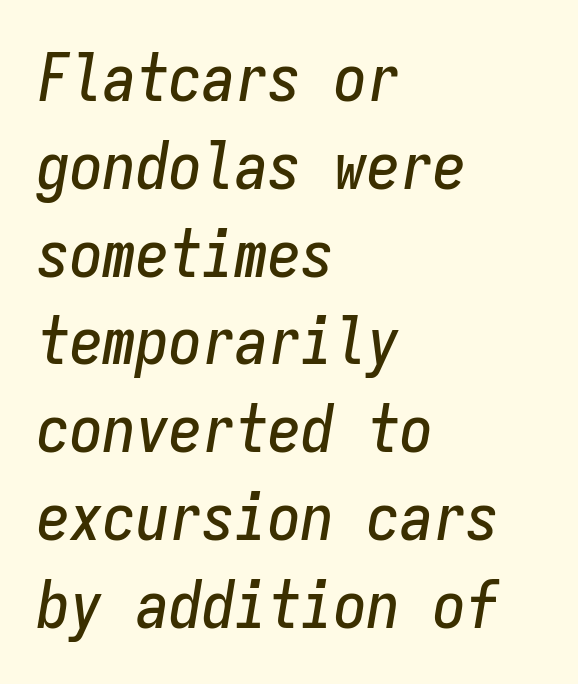
The image shows 66 px condensed type, italic (leaning right), monospaced; set left-aligned, normal line spacing (1.33x), normal letter spacing, not underlined; low stroke contrast and a medium x-height.
